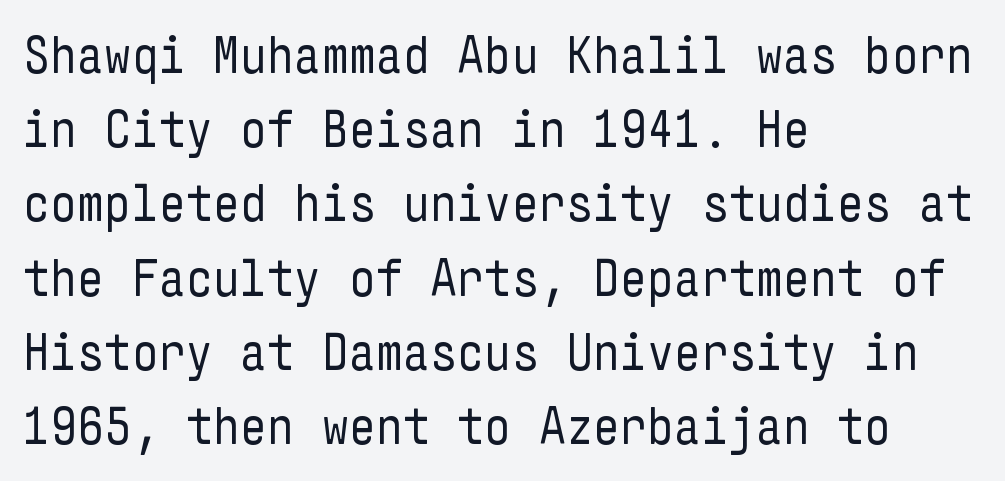
Each letter's strokes conclude bluntly, with no projecting serifs. Posture: upright roman. Weight: not bold — regular or lighter. The designer left line spacing at the default.
